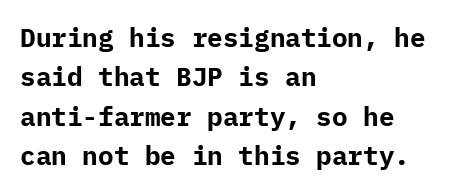
Typeset ragged right — the left edge is the straight one. The passage shown is not underscored anywhere. The lettering stays uniformly vertical, giving the passage a roman look. Short note: letters normally spaced.
